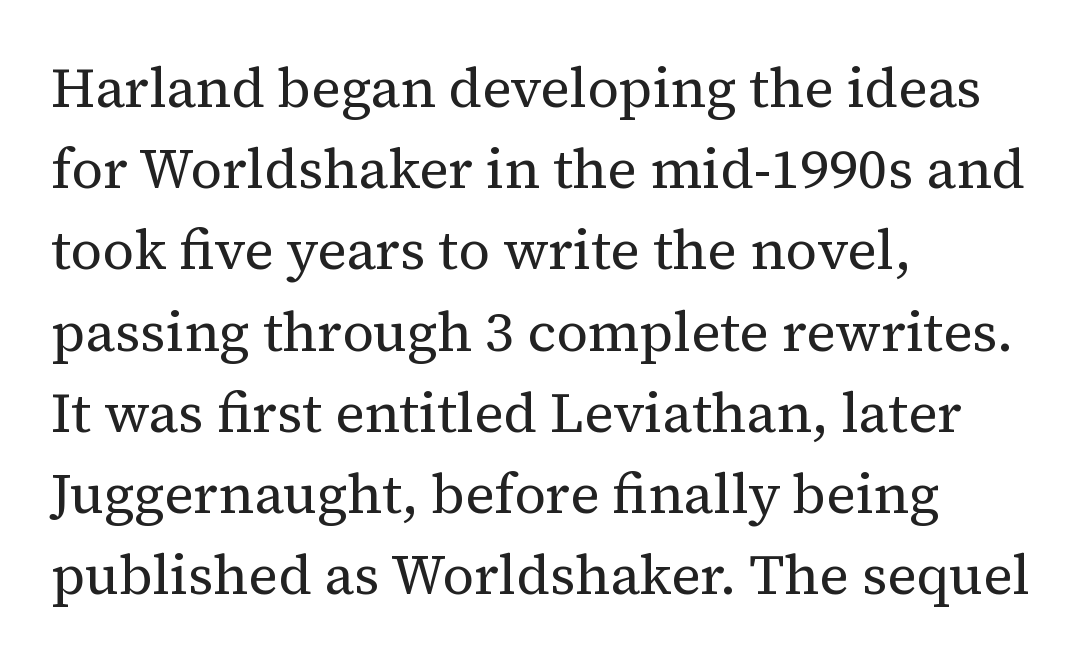
Do the letters lean? They stand straight. This rendering features lettering with no underline. This sample keeps an unexceptional amount of space between lines. Letterform terminals end in serifs throughout the passage. Ink coverage per letter is moderate at most.
